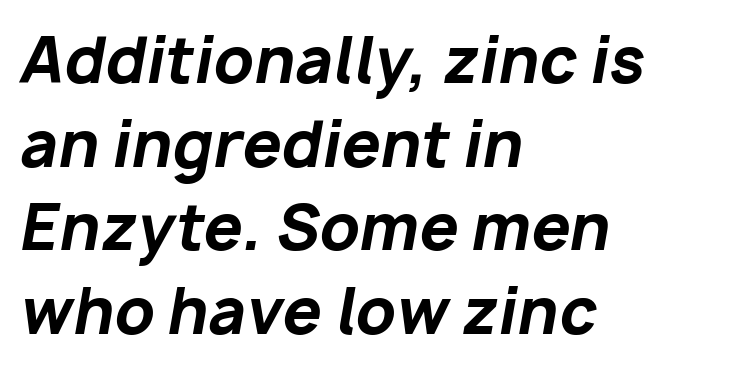
The image shows 62 px bold type, italic (leaning right); set left-aligned, normal line spacing (1.35x), normal letter spacing, not underlined; low stroke contrast and a medium x-height.
